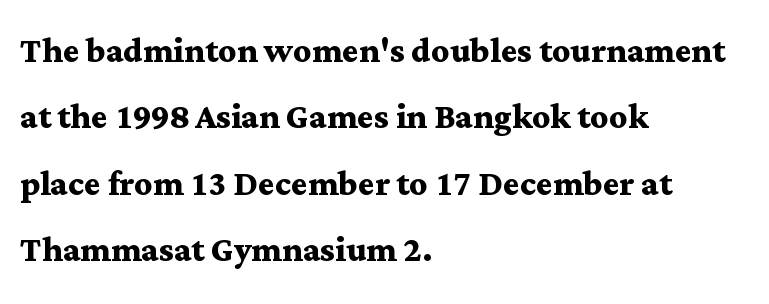
The image shows 44 px semibold, wide serif type, upright; set left-aligned, normal line spacing (1.51x), normal letter spacing, not underlined; medium stroke contrast and a medium x-height.
